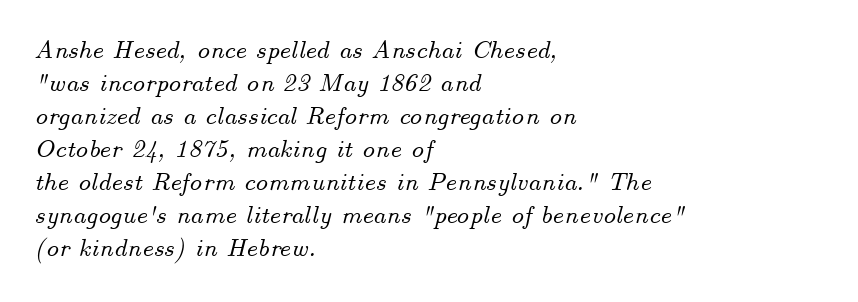
The image shows 26 px text type, italic (leaning right); set left-aligned, normal line spacing (1.27x), normal letter spacing, not underlined.
